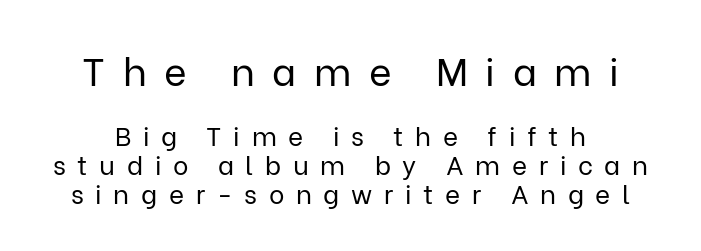
{"serif": "no", "italic": "no", "bold": "no", "weight": "regular", "width": "normal", "stroke_contrast": "low", "x_height": "medium", "monospaced": "no", "underline": "no", "line_spacing": "tight", "line_spacing_ratio": 1.12, "letter_spacing": "wide", "letter_spacing_em": 0.45, "larger_block": "first", "size_ratio": 1.5, "glyph_px": 39}
